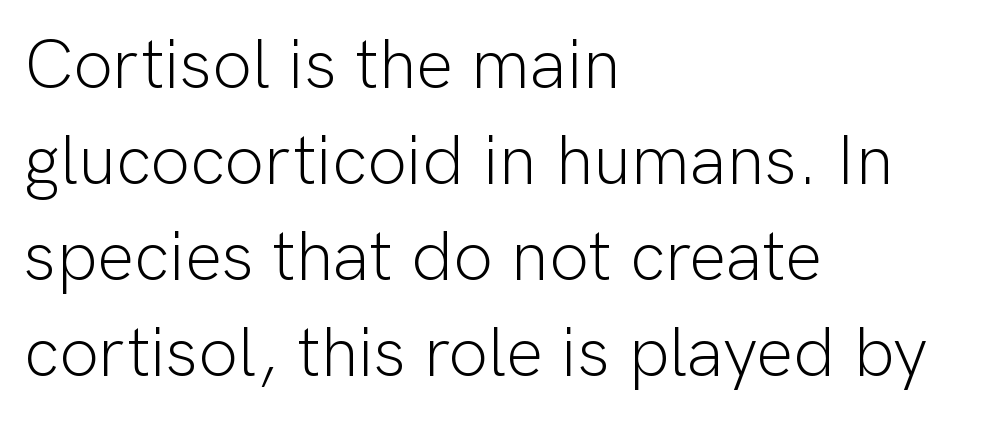
{"serif": "no", "italic": "no", "bold": "no", "weight": "light", "width": "normal", "stroke_contrast": "low", "x_height": "medium", "monospaced": "no", "underline": "no", "align": "left", "line_spacing": "normal", "line_spacing_ratio": 1.37, "letter_spacing": "normal", "letter_spacing_em": 0.0, "glyph_px": 70}
